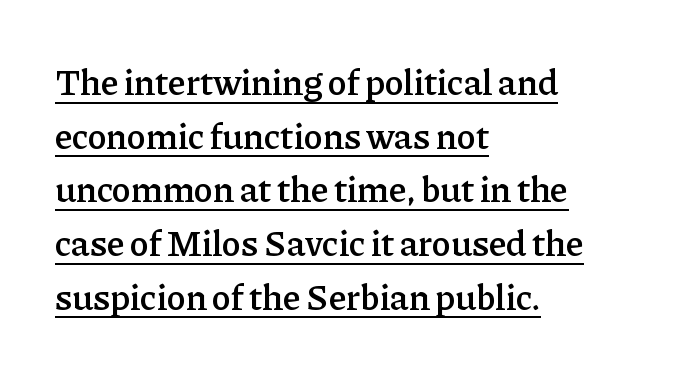
Q: Is the text bold? A: Semi-bold.
Q: Is the text italic (slanted)? A: No, it is upright.
Q: Is the typeface a serif or a sans-serif typeface? A: Serif.
Q: Is the text underlined? A: Yes.
Q: How is the paragraph aligned? A: Left-aligned.
Q: Is the spacing between letters normal or unusually wide? A: Normal.
Q: Is the spacing between lines tight, normal or loose? A: Normal.
Q: Width (condensed, normal, or wide)? A: Normal.
Q: Stroke contrast? A: Low.
Q: x-height? A: Medium.
Q: Monospaced? A: No.
